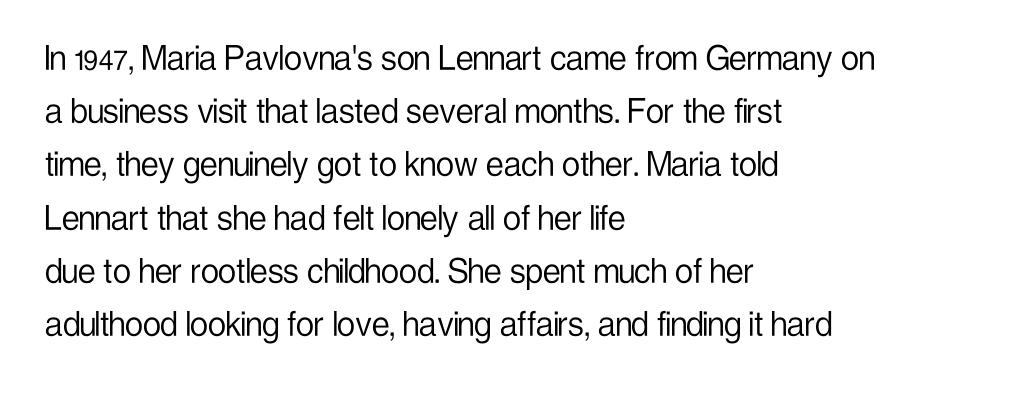
Q: Is the text bold? A: No.
Q: Is the text italic (slanted)? A: No, it is upright.
Q: Is the typeface a serif or a sans-serif typeface? A: Sans-serif.
Q: Is the text underlined? A: No.
Q: How is the paragraph aligned? A: Left-aligned.
Q: Is the spacing between letters normal or unusually wide? A: Normal.
Q: Is the spacing between lines tight, normal or loose? A: Normal.
Q: Width (condensed, normal, or wide)? A: Condensed.
Q: Stroke contrast? A: Low.
Q: x-height? A: Medium.
Q: Monospaced? A: No.
